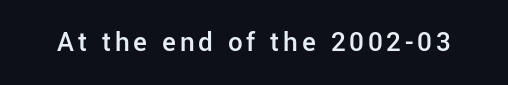
{"serif": "no", "italic": "no", "bold": "semi", "weight": "semibold", "width": "normal", "stroke_contrast": "low", "x_height": "medium", "monospaced": "no", "underline": "no", "glyph_px": 29}
